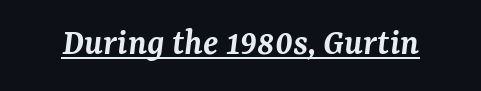
A semibold gives these letters moderate extra thickness, short of bold. In terms of posture, this sample is oblique. Is the letter spacing exaggerated? No — it looks like the ordinary default. Spacing verdict: proportional, widths tailored to each character. The string is rendered with underlining switched on. This rendering employs a face with finishing strokes, i.e., a serif.
